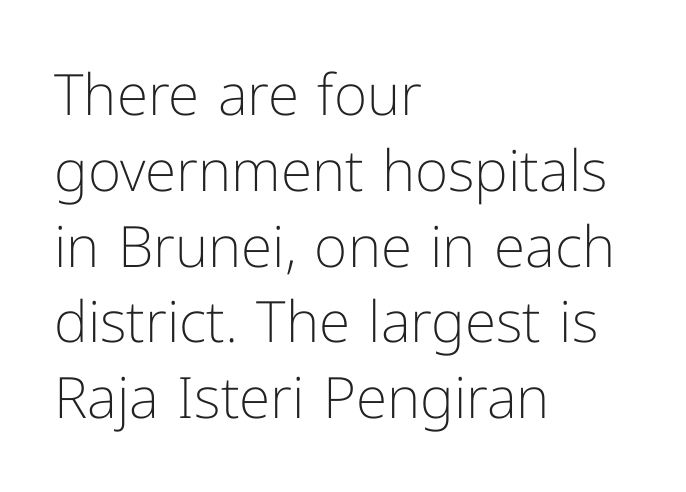
{"serif": "no", "italic": "no", "bold": "no", "weight": "light", "width": "normal", "stroke_contrast": "low", "x_height": "medium", "monospaced": "no", "underline": "no", "align": "left", "line_spacing": "normal", "line_spacing_ratio": 1.33, "letter_spacing": "normal", "letter_spacing_em": 0.0, "glyph_px": 57}
